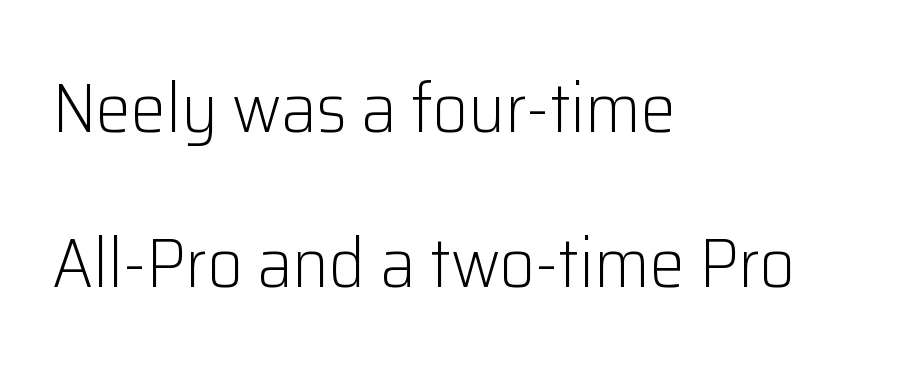
The image shows 70 px light sans-serif type, upright; set left-aligned, loose line spacing (2.21x), normal letter spacing, not underlined; low stroke contrast and a medium x-height.
